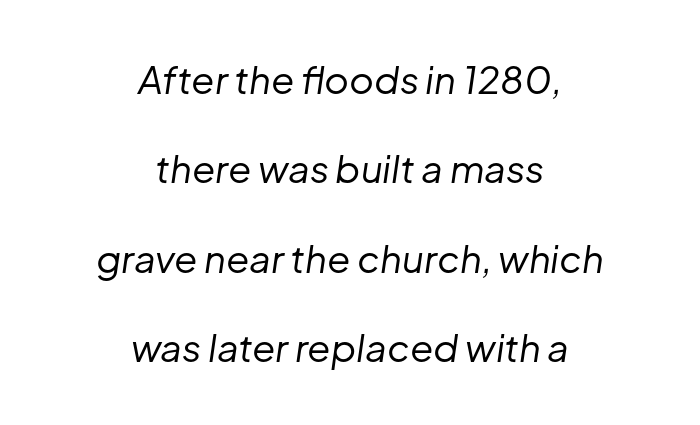
The axis of the letterforms is tilted away from vertical. On a weight scale, this lands at 450 or below. The line-height multiplier appears high, well above default. Type without underlining. The lines in this sample share a center point and differ in where they start and stop. The passage shown has conventional tracking throughout.
